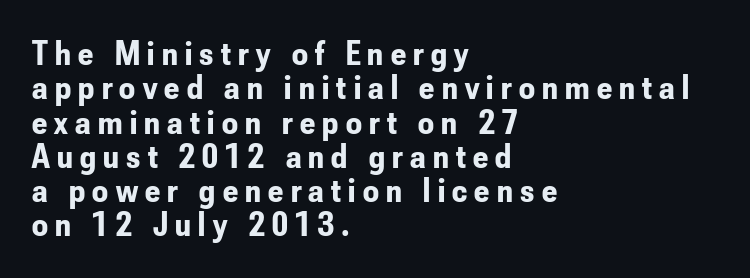
{"serif": "no", "italic": "no", "bold": "yes", "weight": "bold", "width": "condensed", "stroke_contrast": "low", "x_height": "small", "monospaced": "no", "underline": "no", "align": "left", "line_spacing": "tight", "line_spacing_ratio": 0.98, "letter_spacing": "wide", "letter_spacing_em": 0.21, "glyph_px": 35}
